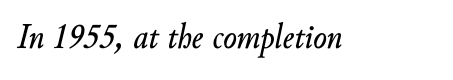
The image shows 36 px text type, italic (leaning right); set normal letter spacing, not underlined; low stroke contrast and a small x-height.
